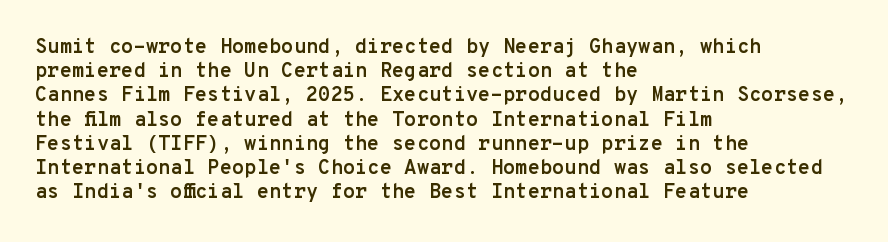
Q: Is the text bold? A: Yes.
Q: Is the text italic (slanted)? A: No, it is upright.
Q: Is the text underlined? A: No.
Q: How is the paragraph aligned? A: Left-aligned.
Q: Is the spacing between letters normal or unusually wide? A: Normal.
